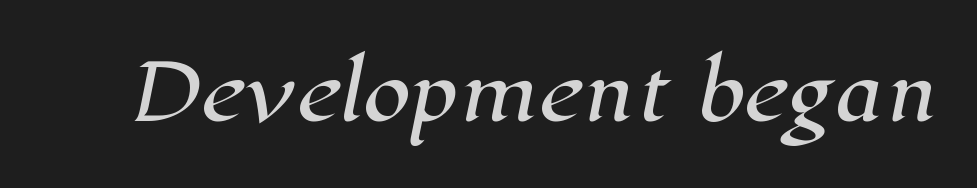
In terms of letterform style, serifs are clearly present. Descender tails drop into unmarked territory. Varying glyph widths throughout — classic text-font behaviour. The horizontal fit of the characters is conventional and even.
